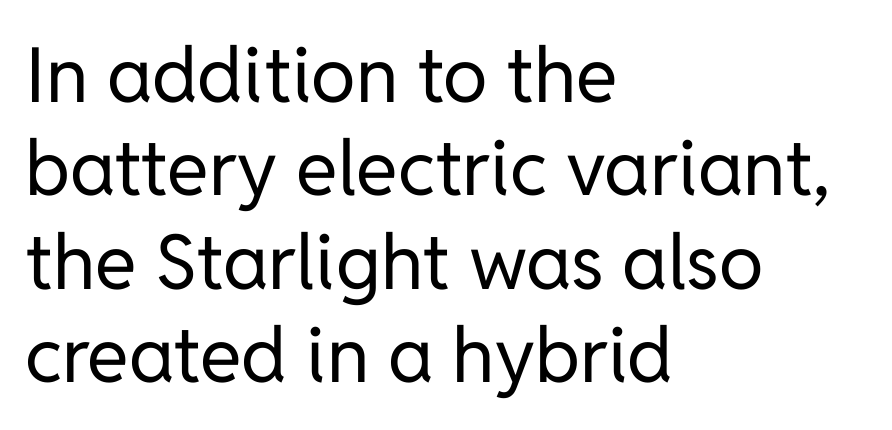
Q: Is the text bold? A: No.
Q: Is the text italic (slanted)? A: No, it is upright.
Q: Is the typeface a serif or a sans-serif typeface? A: Sans-serif.
Q: Is the text underlined? A: No.
Q: How is the paragraph aligned? A: Left-aligned.
Q: Is the spacing between letters normal or unusually wide? A: Normal.
Q: Width (condensed, normal, or wide)? A: Normal.
Q: Stroke contrast? A: Low.
Q: x-height? A: Medium.
Q: Monospaced? A: No.
